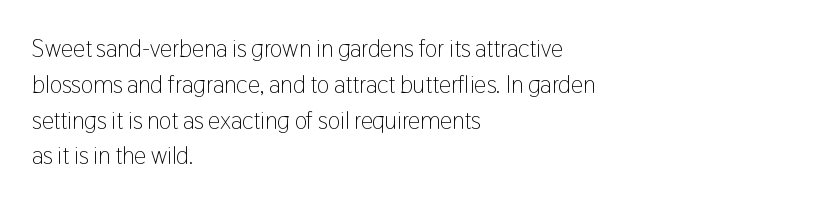
The setting favours the left margin, as ordinary paragraphs usually do. Upright lettering throughout. Letter spacing: default. No chunkiness to these letters — they're not bold.
